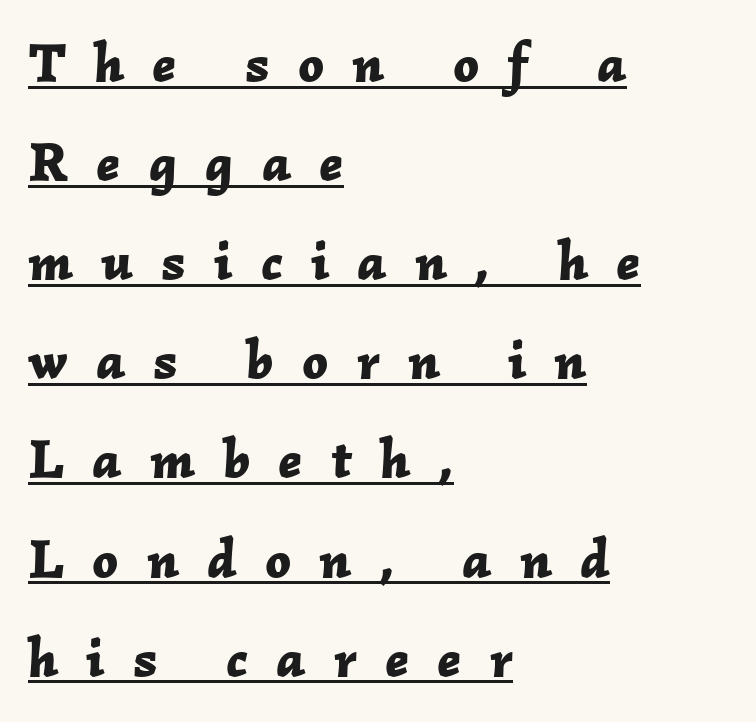
The image shows 56 px bold type, italic (leaning right); set left-aligned, line spacing 1.77x, unusually wide letter spacing (+0.5 em), underlined; low stroke contrast and a medium x-height.
